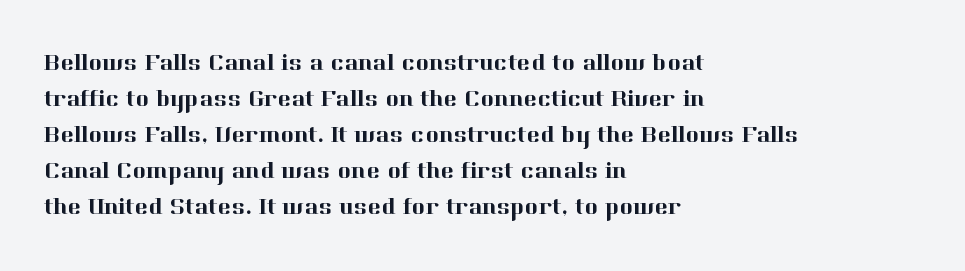
The passage shown has conventional tracking throughout. The axis of the letterforms is exactly vertical. In CSS terms this would be text-align: left. The area under the type is left untouched.
